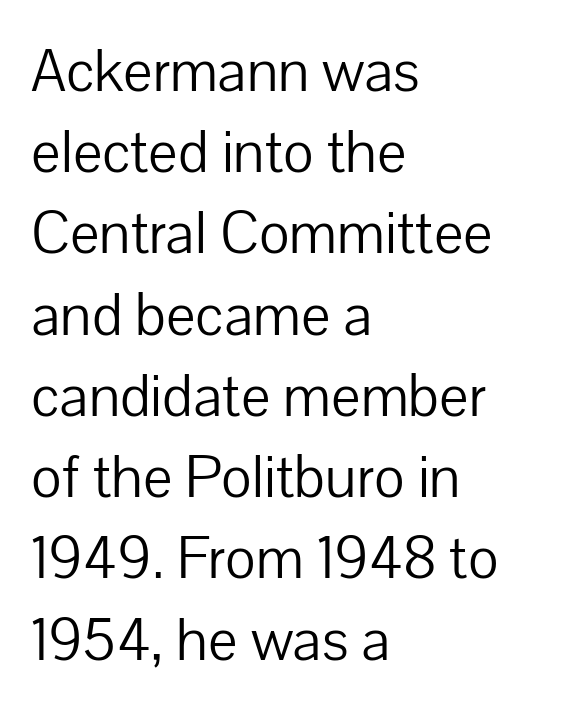
Beneath every word, the page is bare. These lines are rendered in a variable-pitch font. In terms of posture, this sample is upright. The letters sit at their default tracking, neither squeezed nor spread. Weight: in the light-to-regular range. Casual observation: everything's shoved over to the left.
